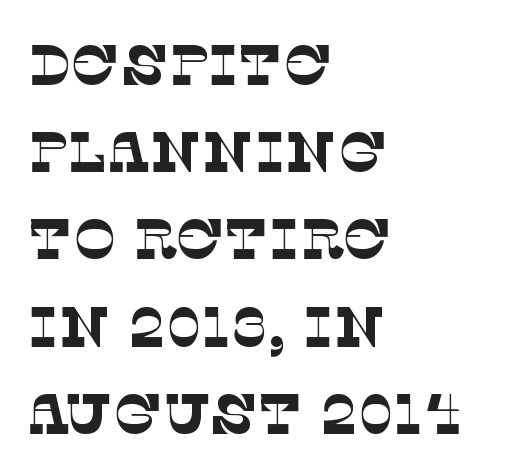
The foot of each line stays bare and open. On a weight scale, this lands at 450 or below. Baseline-to-baseline distance is the conventional proportion of letter height. The type family on display is of the serif kind.
